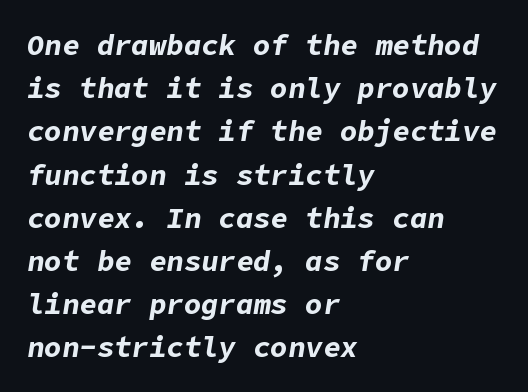
The image shows 29 px bold type, italic (leaning right); set left-aligned, normal line spacing (1.49x), normal letter spacing, not underlined; low stroke contrast and a medium x-height.
